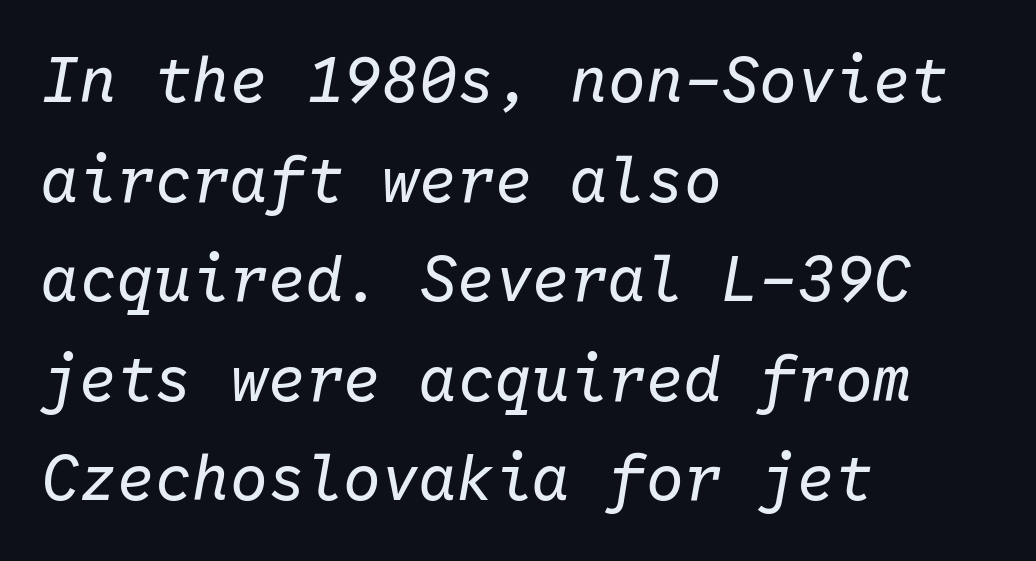
The image shows 63 px regular-weight type, italic (leaning right), monospaced; set left-aligned, normal line spacing (1.58x), normal letter spacing, not underlined; low stroke contrast and a medium x-height.
